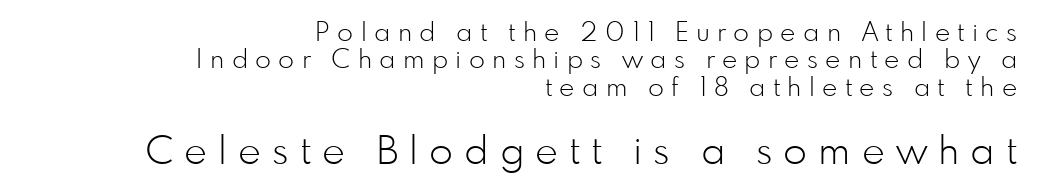
Q: Is the text bold? A: No.
Q: Is the text italic (slanted)? A: No, it is upright.
Q: Is the typeface a serif or a sans-serif typeface? A: Sans-serif.
Q: Is the text underlined? A: No.
Q: How is the paragraph aligned? A: Right-aligned.
Q: Is the spacing between letters normal or unusually wide? A: Unusually wide.
Q: Is the spacing between lines tight, normal or loose? A: Tight.
Q: Which block of text is set in a larger size, the first (top) or the second (bottom)? A: The second (bottom) one.
Q: Width (condensed, normal, or wide)? A: Normal.
Q: Stroke contrast? A: Low.
Q: x-height? A: Small.
Q: Monospaced? A: No.
